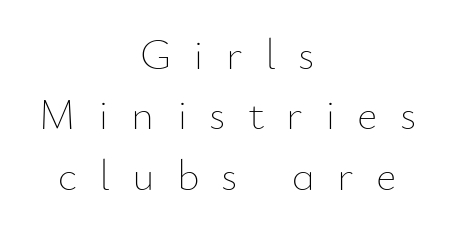
The image shows 44 px thin type, upright; set centered, normal line spacing (1.37x), unusually wide letter spacing (+0.5 em), not underlined; low stroke contrast and a small x-height.
